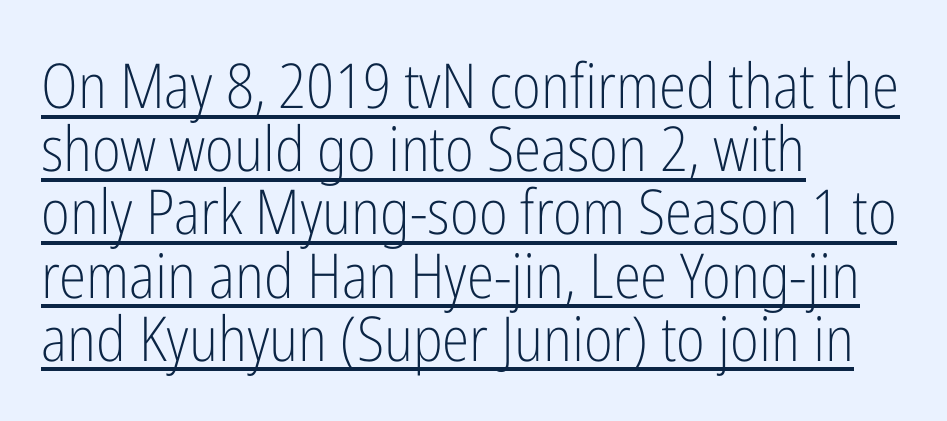
The image shows 62 px light, condensed sans-serif type, upright; set left-aligned, tight line spacing (1.02x), normal letter spacing, underlined; low stroke contrast and a medium x-height.
